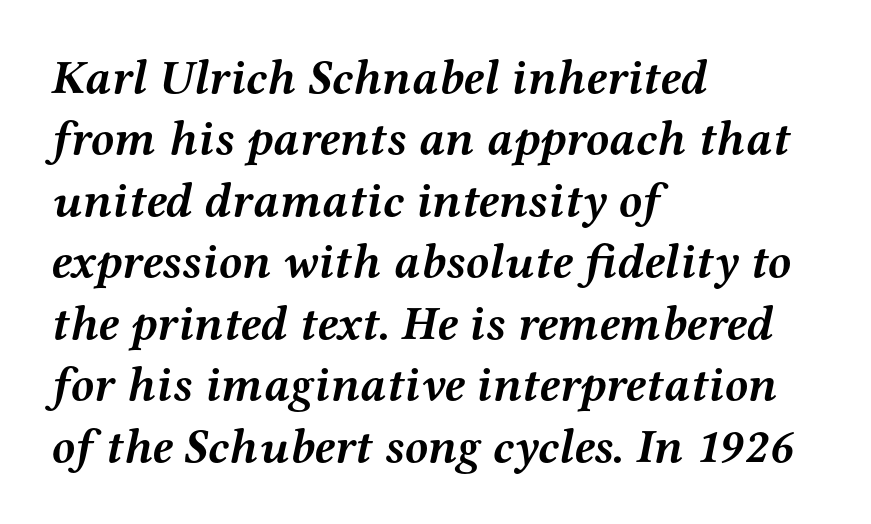
The image shows 48 px semibold, wide serif type, italic (leaning right); set left-aligned, normal line spacing (1.28x), normal letter spacing, not underlined; medium stroke contrast and a medium x-height.
